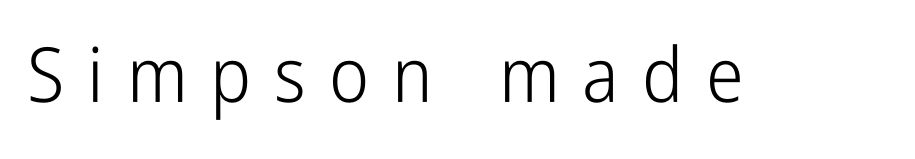
The image shows 76 px light, condensed sans-serif type, upright; set unusually wide letter spacing (+0.3 em), not underlined; low stroke contrast and a medium x-height.
